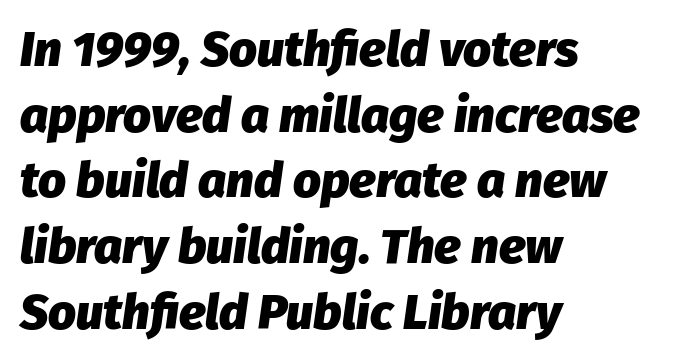
The face used here is proportionally spaced, like ordinary book or web type. Regarding leading, the lines here are spaced in the standard way. Emphasis by weight is at full strength: bold. These lines were composed using italics.
